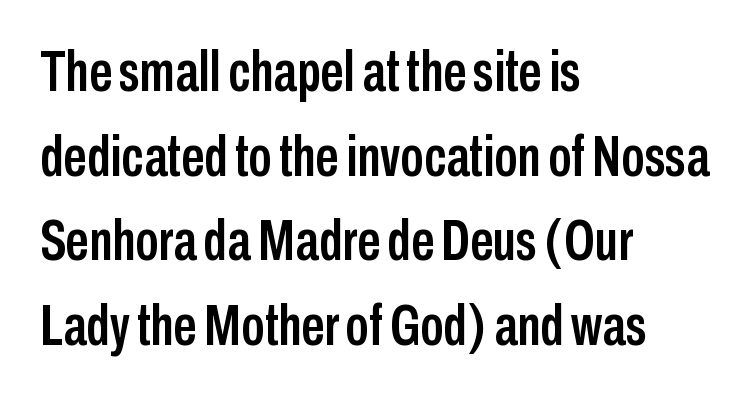
The image shows 58 px condensed sans-serif type, upright; set left-aligned, normal line spacing (1.46x), normal letter spacing, not underlined; low stroke contrast and a medium x-height.
